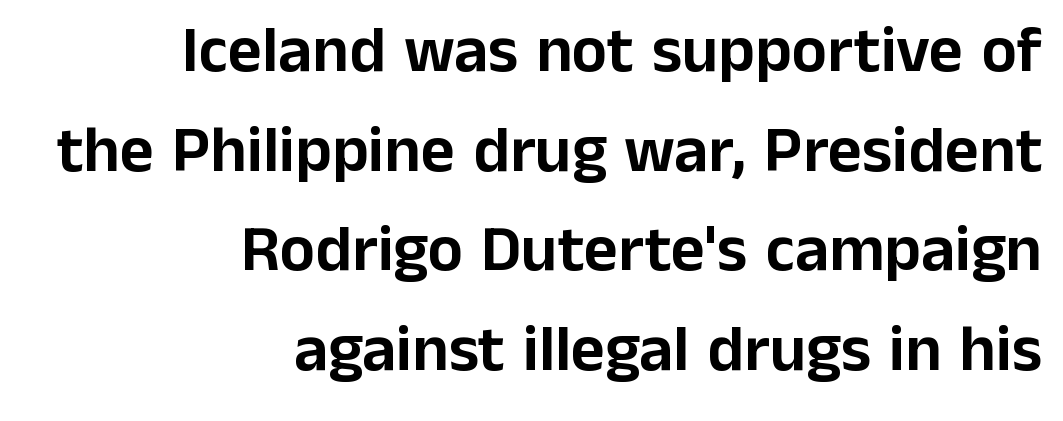
The image shows 66 px sans-serif type, upright; set right-aligned, normal line spacing (1.51x), normal letter spacing, not underlined; low stroke contrast and a medium x-height.
